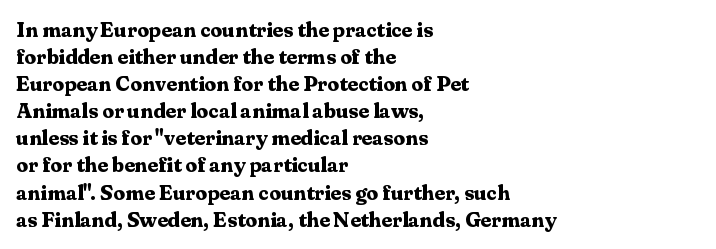
The image shows 21 px bold type, upright; set left-aligned, normal line spacing (1.29x), normal letter spacing, not underlined.
